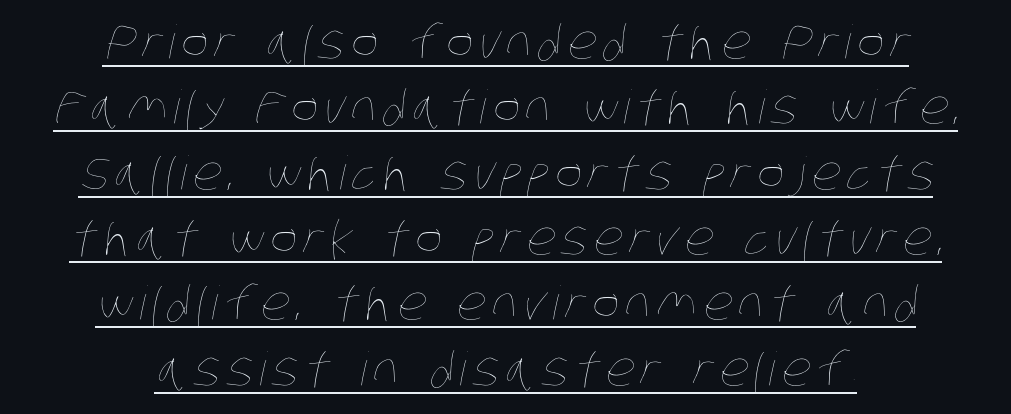
Q: Is the text bold? A: No.
Q: Is the text underlined? A: Yes.
Q: How is the paragraph aligned? A: Centered.
Q: Is the spacing between lines tight, normal or loose? A: Normal.
Q: Width (condensed, normal, or wide)? A: Condensed.
Q: Stroke contrast? A: Low.
Q: x-height? A: Large.
Q: Monospaced? A: No.
